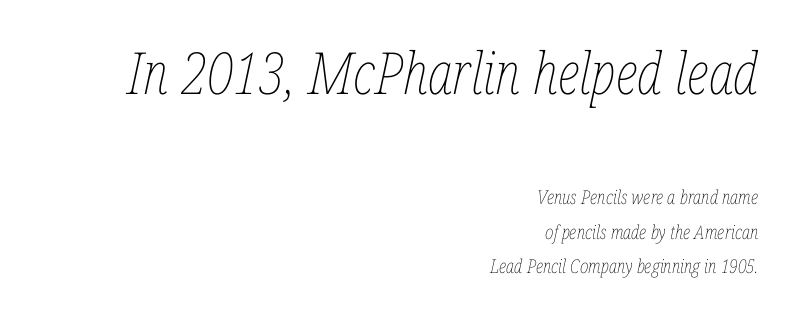
Q: Is the text bold? A: No.
Q: Is the text italic (slanted)? A: Yes, it leans right by about 12 degrees.
Q: Is the text underlined? A: No.
Q: How is the paragraph aligned? A: Right-aligned.
Q: Is the spacing between letters normal or unusually wide? A: Normal.
Q: Which block of text is set in a larger size, the first (top) or the second (bottom)? A: The first (top) one.
Q: Width (condensed, normal, or wide)? A: Condensed.
Q: Stroke contrast? A: Low.
Q: x-height? A: Medium.
Q: Monospaced? A: No.
